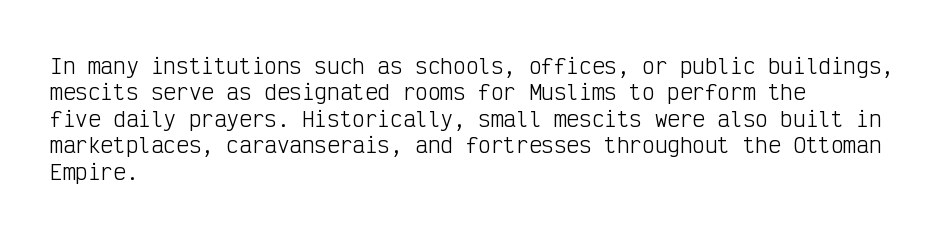
Q: Is the text bold? A: No.
Q: Is the text italic (slanted)? A: No, it is upright.
Q: Is the text underlined? A: No.
Q: How is the paragraph aligned? A: Left-aligned.
Q: Is the spacing between letters normal or unusually wide? A: Normal.
Q: Is the spacing between lines tight, normal or loose? A: Normal.
